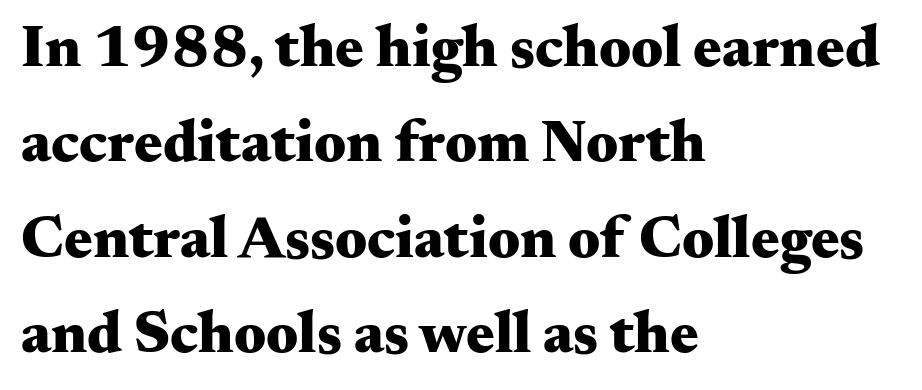
{"serif": "yes", "italic": "no", "bold": "yes", "weight": "heavy", "width": "wide", "stroke_contrast": "medium", "x_height": "small", "monospaced": "no", "underline": "no", "align": "left", "line_spacing": "normal", "line_spacing_ratio": 1.59, "letter_spacing": "normal", "letter_spacing_em": 0.0, "glyph_px": 60}
